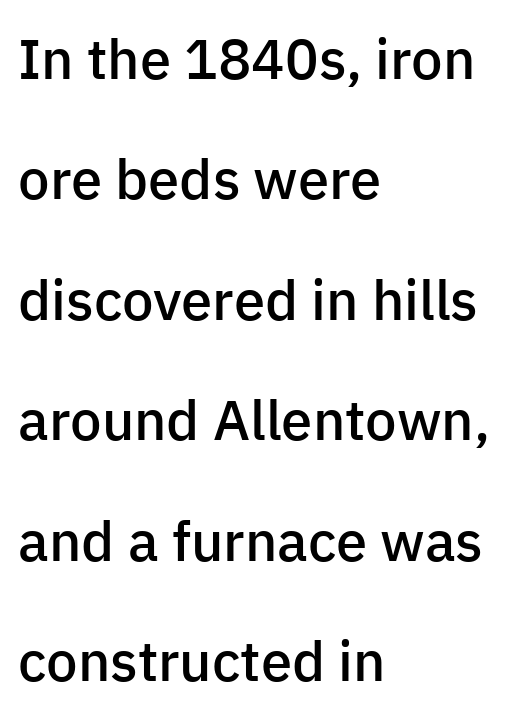
{"serif": "no", "italic": "no", "bold": "semi", "weight": "semibold", "width": "normal", "stroke_contrast": "low", "x_height": "medium", "monospaced": "no", "underline": "no", "align": "left", "line_spacing": "loose", "line_spacing_ratio": 2.15, "letter_spacing": "normal", "letter_spacing_em": 0.0, "glyph_px": 56}
